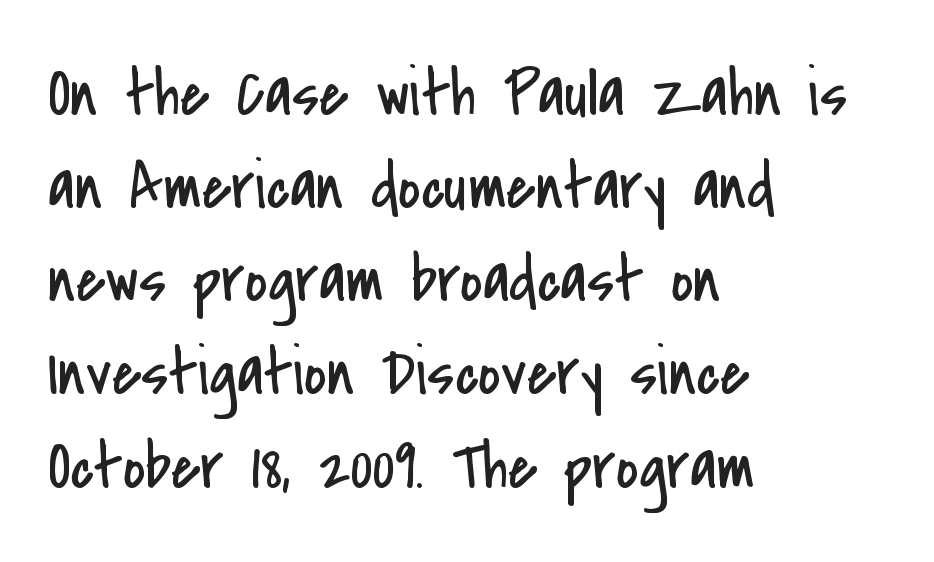
{"serif": "no", "italic": "no", "bold": "no", "weight": "regular", "width": "condensed", "stroke_contrast": "low", "x_height": "small", "monospaced": "no", "underline": "no", "align": "left", "line_spacing": "normal", "line_spacing_ratio": 1.37, "letter_spacing": "normal", "letter_spacing_em": 0.0, "glyph_px": 68}
